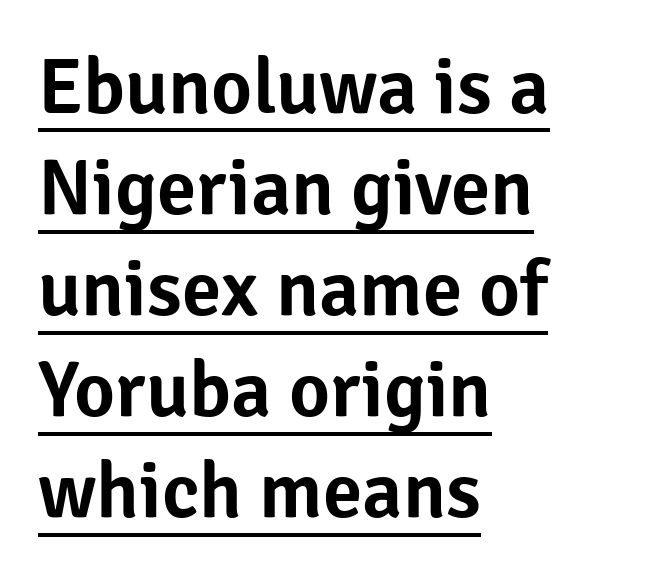
The image shows 79 px sans-serif type, upright; set left-aligned, normal line spacing (1.28x), normal letter spacing, underlined; low stroke contrast and a medium x-height.
